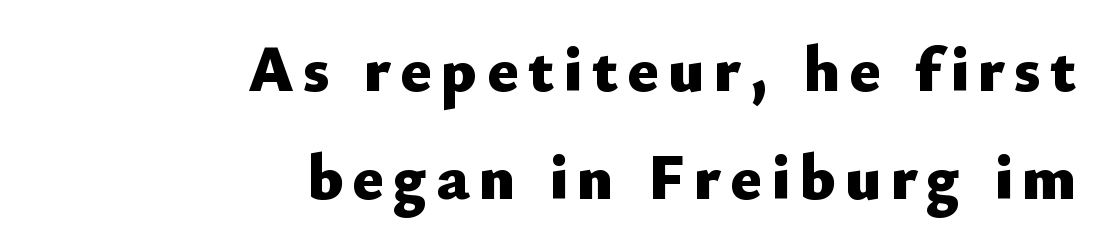
Q: Is the text bold? A: Yes.
Q: Is the text italic (slanted)? A: No, it is upright.
Q: Is the typeface a serif or a sans-serif typeface? A: Sans-serif.
Q: Is the text underlined? A: No.
Q: How is the paragraph aligned? A: Right-aligned.
Q: Is the spacing between lines tight, normal or loose? A: Normal.
Q: Width (condensed, normal, or wide)? A: Normal.
Q: Stroke contrast? A: Low.
Q: x-height? A: Small.
Q: Monospaced? A: No.
